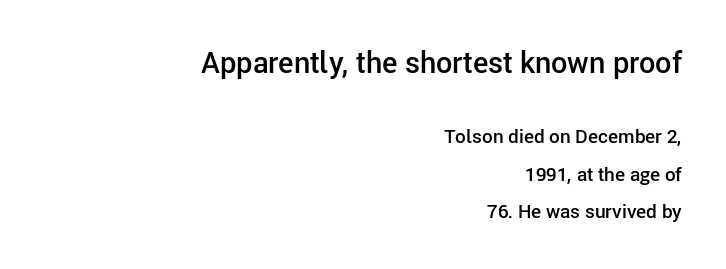
The image shows 29 px semibold sans-serif type, upright; set right-aligned, loose line spacing (1.97x), normal letter spacing, not underlined; the first (top) block is 1.53x larger; low stroke contrast and a medium x-height.
